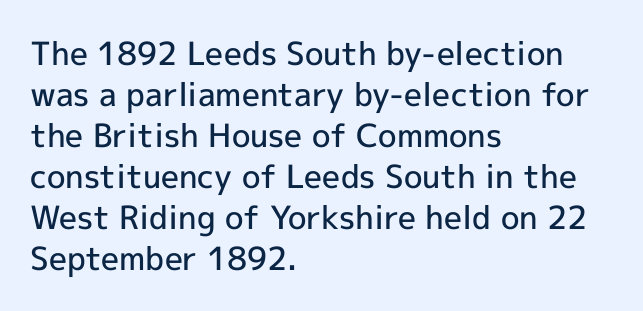
The image shows 32 px semibold sans-serif type, upright; set left-aligned, normal line spacing (1.28x), normal letter spacing, not underlined; a medium x-height.
